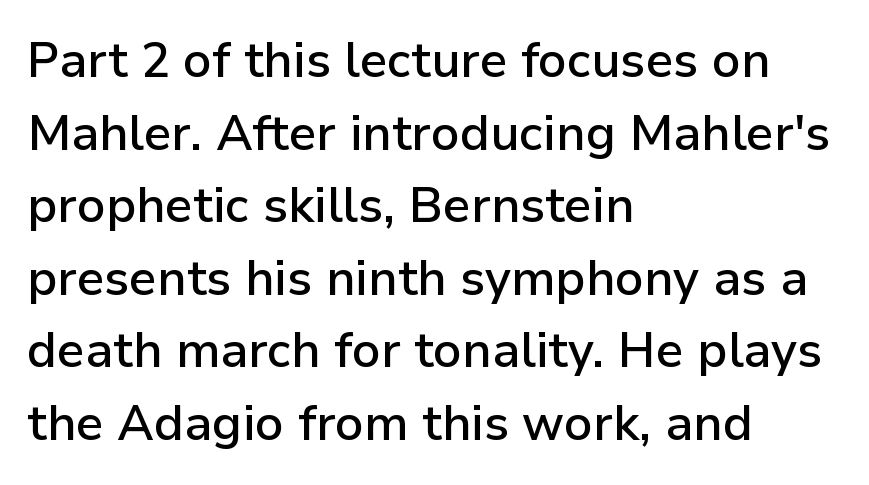
Regarding leading, the lines here are spaced in the standard way. This is moderately heavy type, rendered in semibold. Italic: no, the glyphs are upright roman. The typesetter chose a ragged-right arrangement here. These lines are rendered in a variable-pitch font.
